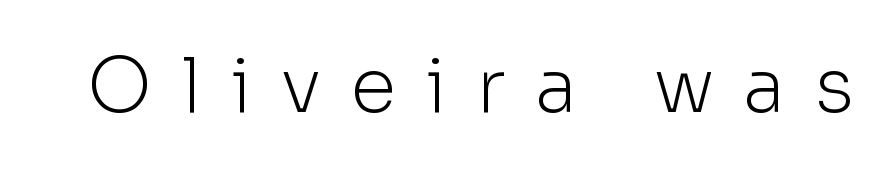
The image shows 75 px light sans-serif type, upright; set unusually wide letter spacing (+0.39 em), not underlined; low stroke contrast and a medium x-height.
